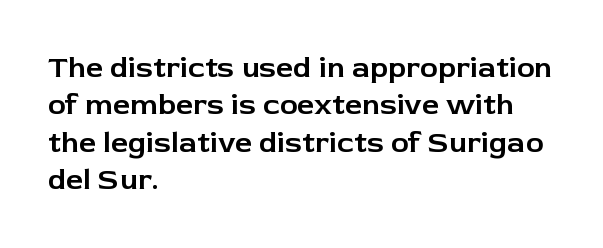
Q: Is the text italic (slanted)? A: No, it is upright.
Q: Is the typeface a serif or a sans-serif typeface? A: Sans-serif.
Q: Is the text underlined? A: No.
Q: How is the paragraph aligned? A: Left-aligned.
Q: Is the spacing between letters normal or unusually wide? A: Normal.
Q: Is the spacing between lines tight, normal or loose? A: Normal.
Q: Width (condensed, normal, or wide)? A: Normal.
Q: Stroke contrast? A: Low.
Q: x-height? A: Medium.
Q: Monospaced? A: No.
